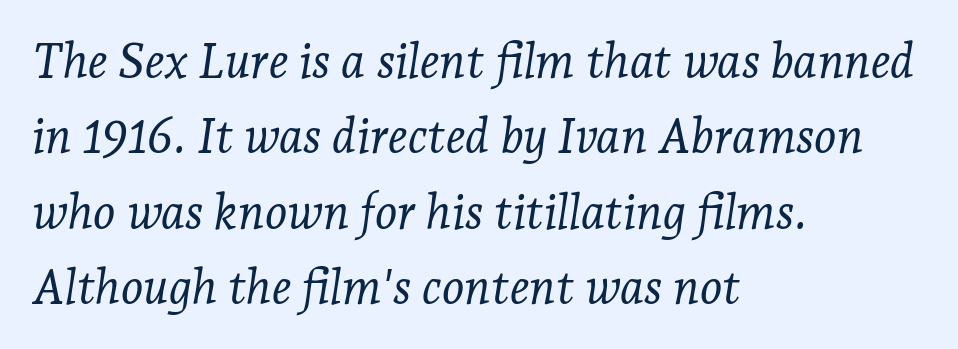
{"serif": "yes", "italic": "yes", "lean": "right", "slant_degrees": 7, "bold": "no", "weight": "light", "width": "normal", "stroke_contrast": "low", "x_height": "medium", "monospaced": "no", "underline": "no", "align": "left", "line_spacing": "normal", "line_spacing_ratio": 1.57, "letter_spacing": "normal", "letter_spacing_em": 0.0, "glyph_px": 48}
